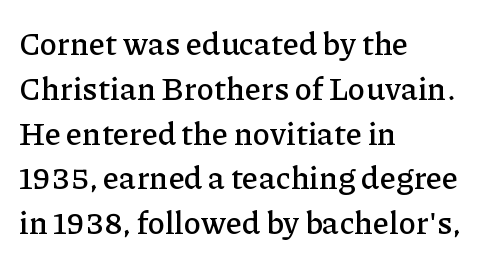
The line-height multiplier appears to be the usual default. Only glyphs here, with clear space below each row. A typesetter would mark this as roman, not italic. Compared with a centered layout, this one pins lines to the left instead.
